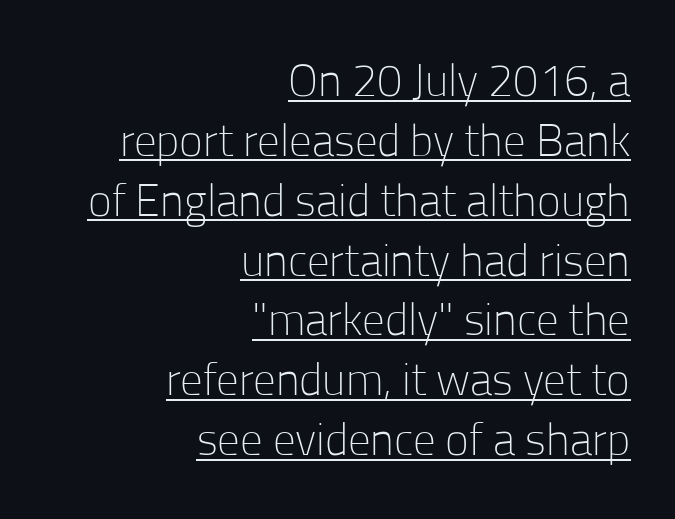
Q: Is the text bold? A: No.
Q: Is the text italic (slanted)? A: No, it is upright.
Q: Is the typeface a serif or a sans-serif typeface? A: Sans-serif.
Q: Is the text underlined? A: Yes.
Q: How is the paragraph aligned? A: Right-aligned.
Q: Is the spacing between letters normal or unusually wide? A: Normal.
Q: Is the spacing between lines tight, normal or loose? A: Normal.
Q: Width (condensed, normal, or wide)? A: Normal.
Q: Stroke contrast? A: Low.
Q: x-height? A: Medium.
Q: Monospaced? A: No.
